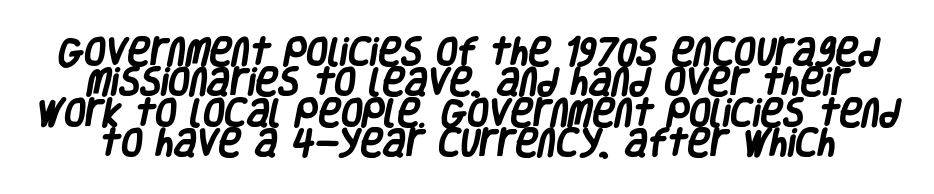
The image shows 31 px heavy, condensed sans-serif type; set tight line spacing (0.98x), normal letter spacing, not underlined; low stroke contrast and a large x-height.
